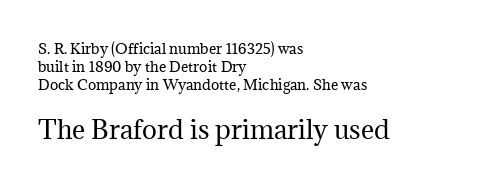
{"italic": "no", "bold": "no", "underline": "no", "align": "left", "line_spacing": "normal", "line_spacing_ratio": 1.28, "letter_spacing": "normal", "letter_spacing_em": 0.0, "larger_block": "second", "size_ratio": 1.79, "glyph_px": 25}
